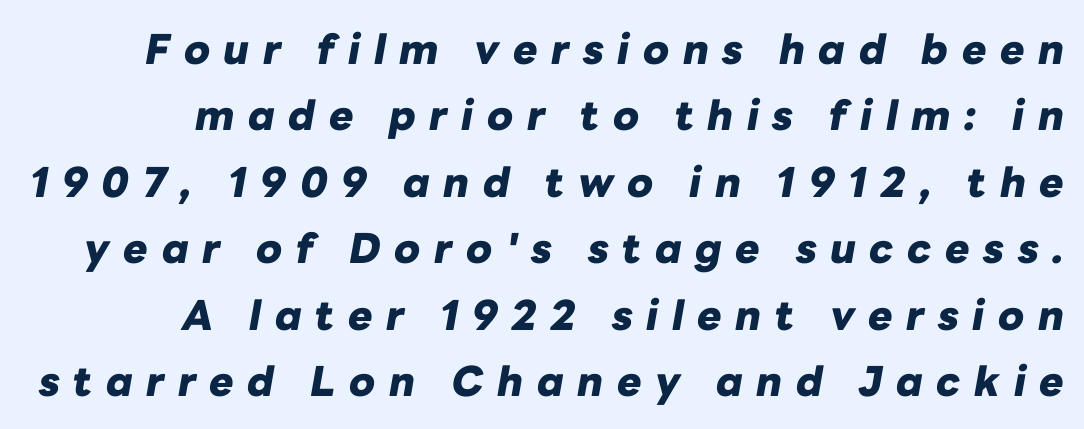
Q: Is the text bold? A: Yes.
Q: Is the text italic (slanted)? A: Yes, it leans right by about 10 degrees.
Q: Is the text underlined? A: No.
Q: How is the paragraph aligned? A: Right-aligned.
Q: Is the spacing between letters normal or unusually wide? A: Unusually wide.
Q: Is the spacing between lines tight, normal or loose? A: Normal.
Q: Width (condensed, normal, or wide)? A: Normal.
Q: Stroke contrast? A: Low.
Q: x-height? A: Medium.
Q: Monospaced? A: No.
